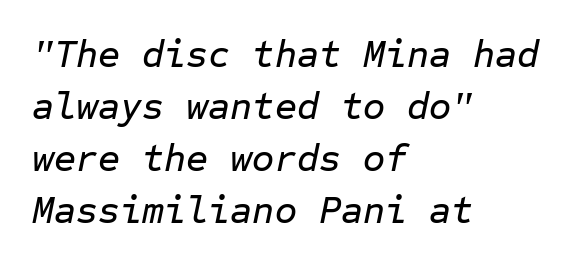
{"italic": "yes", "lean": "right", "slant_degrees": 12, "width": "normal", "stroke_contrast": "low", "x_height": "medium", "monospaced": "yes", "underline": "no", "align": "left", "line_spacing": "normal", "line_spacing_ratio": 1.37, "letter_spacing": "normal", "letter_spacing_em": 0.0, "glyph_px": 38}
